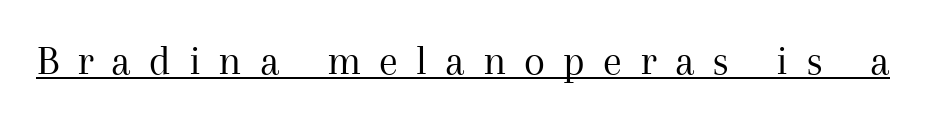
{"serif": "yes", "italic": "no", "bold": "no", "weight": "regular", "width": "normal", "stroke_contrast": "medium", "x_height": "medium", "monospaced": "no", "underline": "yes", "letter_spacing": "wide", "letter_spacing_em": 0.42, "glyph_px": 43}
